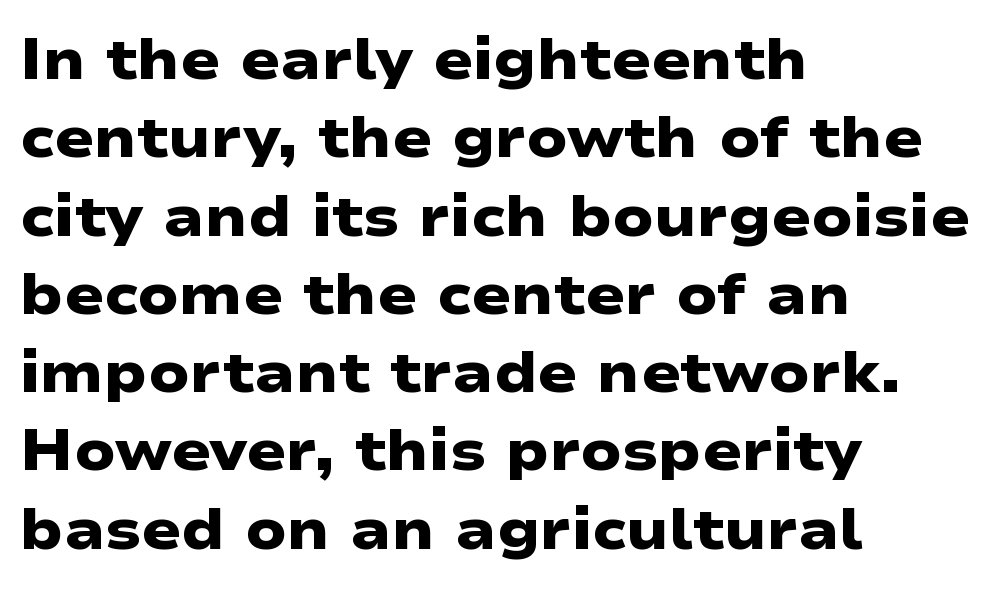
{"serif": "no", "bold": "yes", "weight": "heavy", "width": "wide", "stroke_contrast": "low", "x_height": "medium", "monospaced": "no", "underline": "no", "align": "left", "line_spacing": "normal", "line_spacing_ratio": 1.35, "letter_spacing": "normal", "letter_spacing_em": 0.0, "glyph_px": 58}
